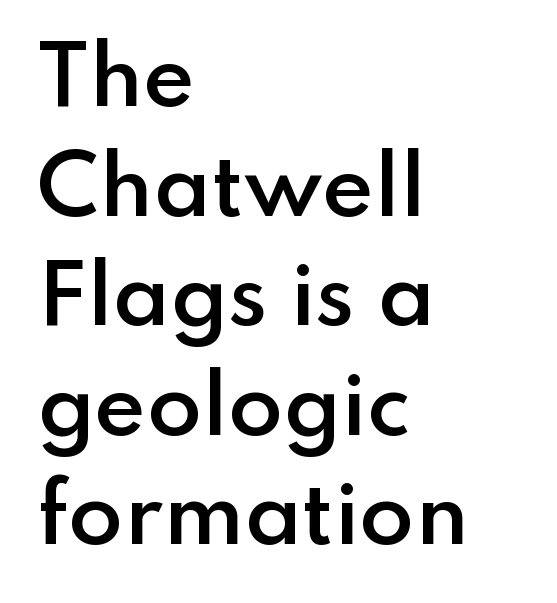
Q: Is the text bold? A: Semi-bold.
Q: Is the text italic (slanted)? A: No, it is upright.
Q: Is the typeface a serif or a sans-serif typeface? A: Sans-serif.
Q: Is the text underlined? A: No.
Q: How is the paragraph aligned? A: Left-aligned.
Q: Is the spacing between letters normal or unusually wide? A: Normal.
Q: Is the spacing between lines tight, normal or loose? A: Normal.
Q: Width (condensed, normal, or wide)? A: Normal.
Q: Stroke contrast? A: Low.
Q: x-height? A: Small.
Q: Monospaced? A: No.
